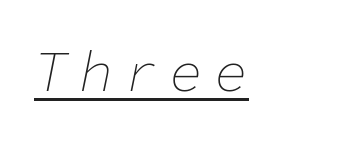
Q: Is the text bold? A: No.
Q: Is the text italic (slanted)? A: Yes, it leans right by about 11 degrees.
Q: Is the text underlined? A: Yes.
Q: Width (condensed, normal, or wide)? A: Normal.
Q: Stroke contrast? A: Low.
Q: x-height? A: Medium.
Q: Monospaced? A: Yes.
